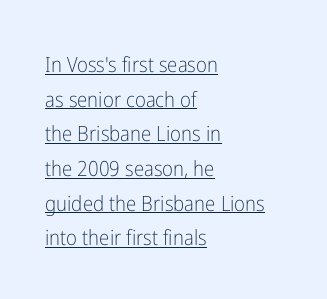
The gaps between neighbouring characters are ordinary and unremarkable. Whoever set this chose a conventional vertical rhythm. The rendered words wear a rule along their underside. A light-to-regular cut is what we see here. These lines were composed using upright roman letters. Notice how the passage keeps a crisp vertical edge on the left only.
